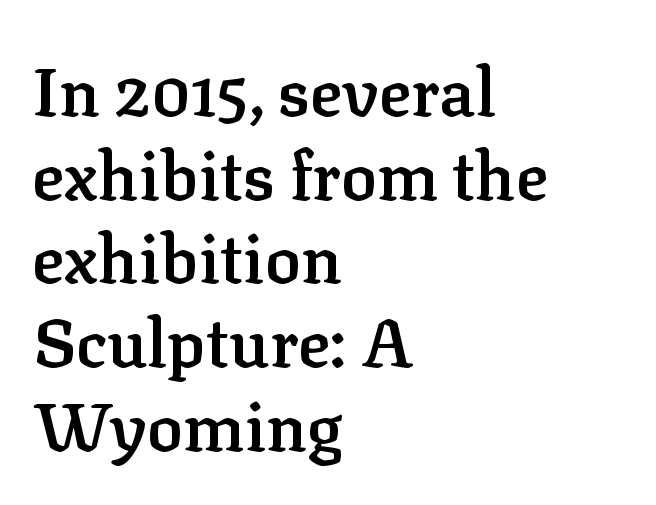
{"serif": "yes", "italic": "no", "bold": "semi", "weight": "semibold", "width": "normal", "stroke_contrast": "low", "x_height": "medium", "monospaced": "no", "underline": "no", "align": "left", "line_spacing": "normal", "line_spacing_ratio": 1.25, "letter_spacing": "normal", "letter_spacing_em": 0.0, "glyph_px": 67}
